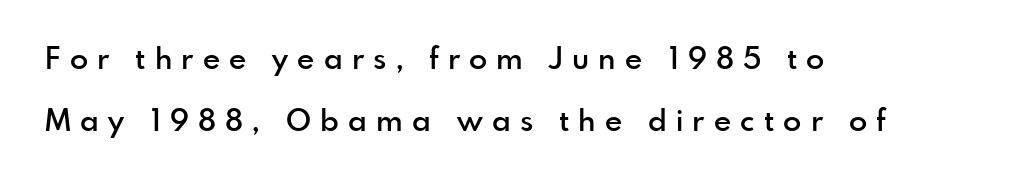
The image shows 30 px semibold sans-serif type, upright; set left-aligned, loose line spacing (2.06x), unusually wide letter spacing (+0.31 em), not underlined; a small x-height.
